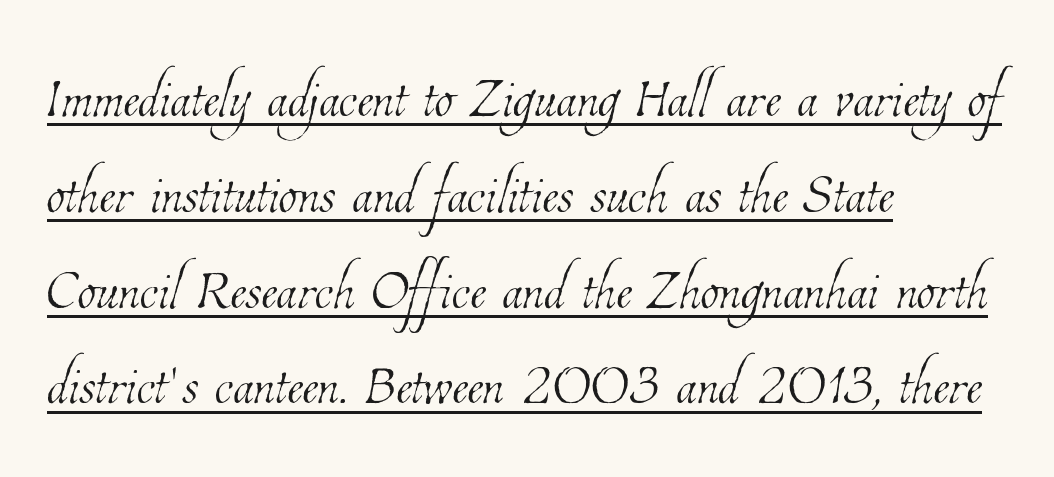
Q: Is the text bold? A: No.
Q: Is the text underlined? A: Yes.
Q: How is the paragraph aligned? A: Left-aligned.
Q: Is the spacing between letters normal or unusually wide? A: Normal.
Q: Is the spacing between lines tight, normal or loose? A: Normal.
Q: Width (condensed, normal, or wide)? A: Condensed.
Q: Stroke contrast? A: Low.
Q: x-height? A: Medium.
Q: Monospaced? A: No.
